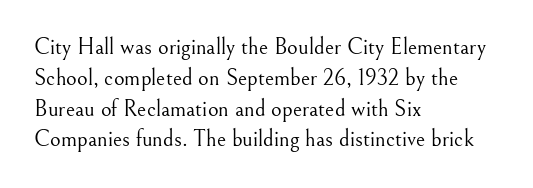
{"italic": "no", "bold": "no", "underline": "no", "align": "left", "line_spacing": "normal", "line_spacing_ratio": 1.34, "letter_spacing": "normal", "letter_spacing_em": 0.0, "glyph_px": 23}
